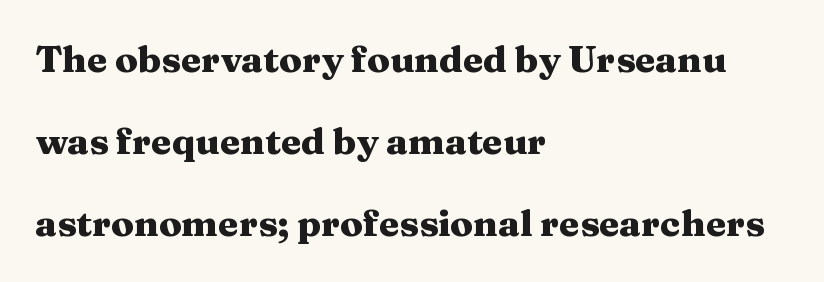
{"serif": "yes", "italic": "no", "bold": "yes", "weight": "heavy", "width": "wide", "stroke_contrast": "medium", "x_height": "medium", "monospaced": "no", "underline": "no", "align": "left", "line_spacing": "loose", "line_spacing_ratio": 2.22, "letter_spacing": "normal", "letter_spacing_em": 0.0, "glyph_px": 37}
